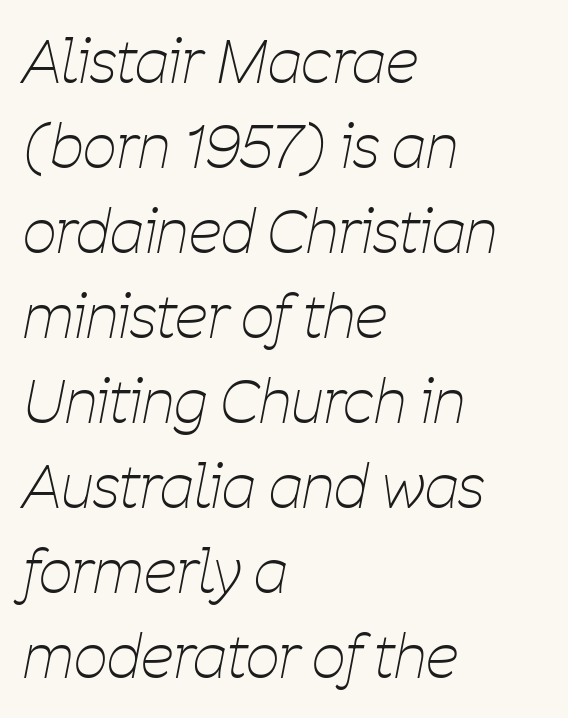
Q: Is the text bold? A: No.
Q: Is the text italic (slanted)? A: Yes, it leans right by about 11 degrees.
Q: Is the text underlined? A: No.
Q: How is the paragraph aligned? A: Left-aligned.
Q: Is the spacing between letters normal or unusually wide? A: Normal.
Q: Is the spacing between lines tight, normal or loose? A: Normal.
Q: Width (condensed, normal, or wide)? A: Condensed.
Q: Stroke contrast? A: Low.
Q: x-height? A: Medium.
Q: Monospaced? A: No.
